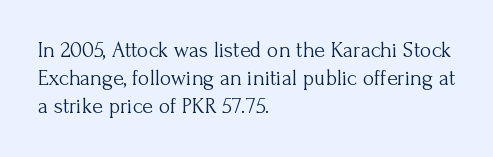
The image shows 22 px text type, upright; set left-aligned, normal line spacing (1.27x), normal letter spacing, not underlined.
